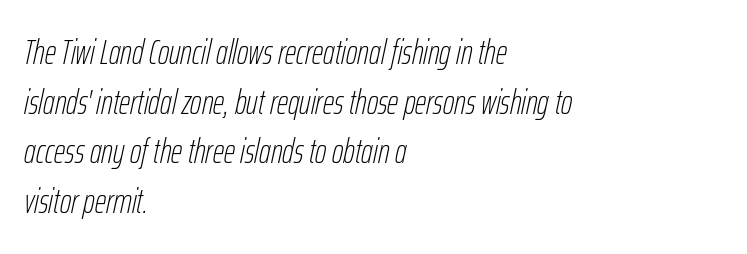
Leftover space on each line is placed entirely after the last word. Between one letter and the next there's only the usual sliver of space. The letters are slanted; this is an italic face. This is not heavy type; no bold has been used.
